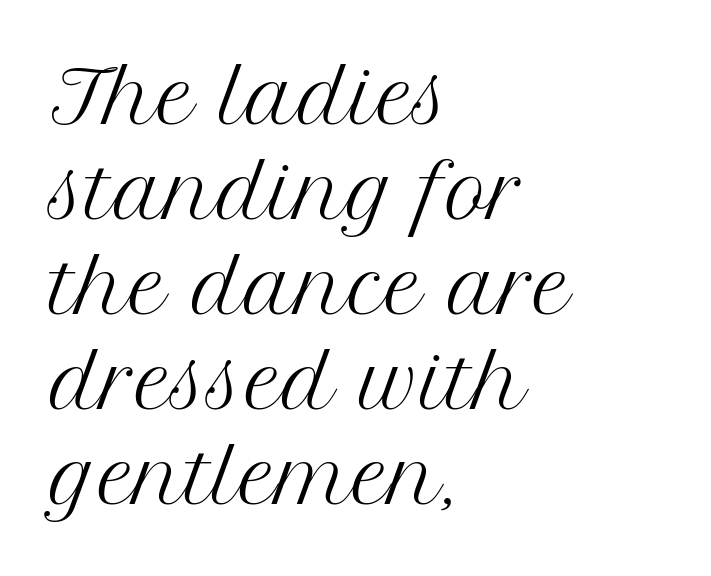
Q: Is the text bold? A: No.
Q: Is the text italic (slanted)? A: Yes.
Q: Is the text underlined? A: No.
Q: How is the paragraph aligned? A: Left-aligned.
Q: Is the spacing between letters normal or unusually wide? A: Normal.
Q: Is the spacing between lines tight, normal or loose? A: Normal.
Q: Width (condensed, normal, or wide)? A: Normal.
Q: Stroke contrast? A: Medium.
Q: x-height? A: Medium.
Q: Monospaced? A: No.
